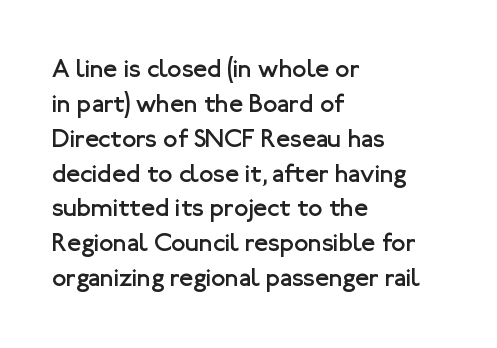
Q: Is the text bold? A: No.
Q: Is the text italic (slanted)? A: No, it is upright.
Q: Is the text underlined? A: No.
Q: How is the paragraph aligned? A: Left-aligned.
Q: Is the spacing between letters normal or unusually wide? A: Normal.
Q: Is the spacing between lines tight, normal or loose? A: Normal.
